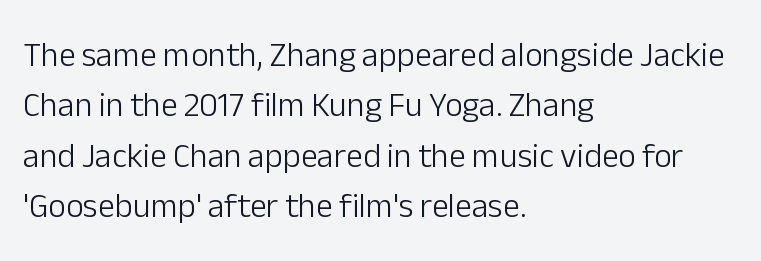
Q: Is the text bold? A: No.
Q: Is the text italic (slanted)? A: No, it is upright.
Q: Is the typeface a serif or a sans-serif typeface? A: Sans-serif.
Q: Is the text underlined? A: No.
Q: How is the paragraph aligned? A: Left-aligned.
Q: Is the spacing between letters normal or unusually wide? A: Normal.
Q: Is the spacing between lines tight, normal or loose? A: Normal.
Q: Width (condensed, normal, or wide)? A: Normal.
Q: Stroke contrast? A: Low.
Q: x-height? A: Medium.
Q: Monospaced? A: No.
